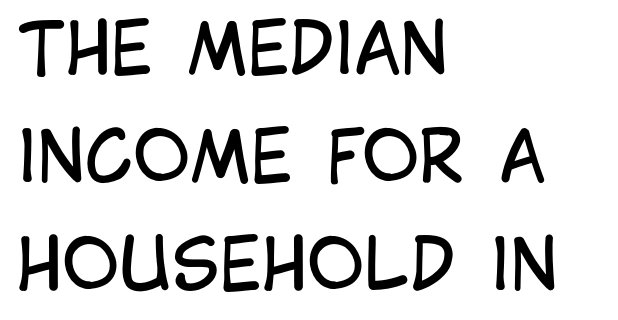
The image shows 70 px regular-weight, condensed sans-serif type, upright; set left-aligned, normal line spacing (1.54x), normal letter spacing, not underlined; low stroke contrast and a large x-height.
